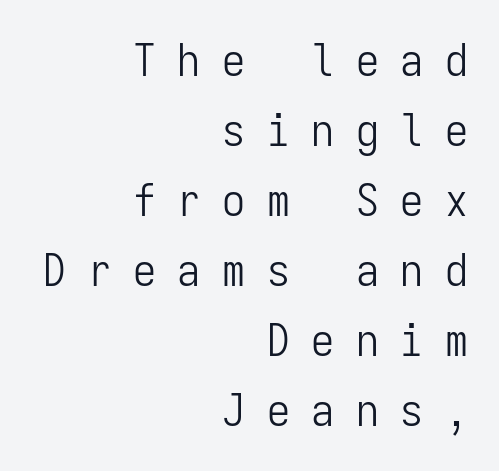
Q: Is the text bold? A: No.
Q: Is the text italic (slanted)? A: No, it is upright.
Q: Is the typeface a serif or a sans-serif typeface? A: Sans-serif.
Q: Is the text underlined? A: No.
Q: How is the paragraph aligned? A: Right-aligned.
Q: Is the spacing between letters normal or unusually wide? A: Unusually wide.
Q: Is the spacing between lines tight, normal or loose? A: Normal.
Q: Width (condensed, normal, or wide)? A: Condensed.
Q: Stroke contrast? A: Low.
Q: x-height? A: Medium.
Q: Monospaced? A: Yes.
